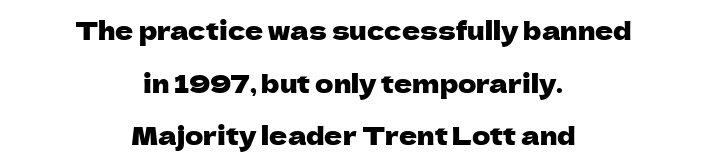
The image shows 25 px text type, upright; set centered, loose line spacing (2.11x), normal letter spacing, not underlined.
